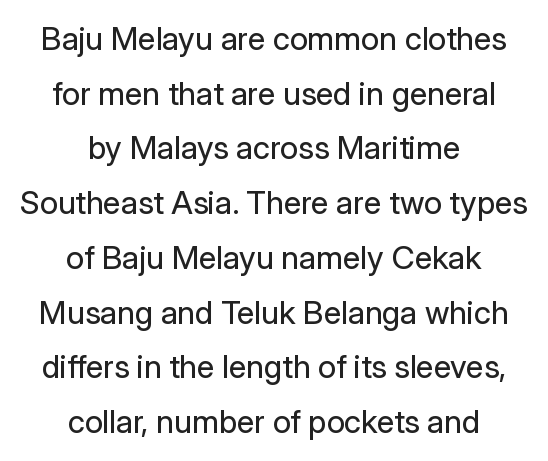
The image shows 32 px regular-weight sans-serif type, upright; set centered, line spacing 1.71x, normal letter spacing, not underlined; low stroke contrast and a medium x-height.
